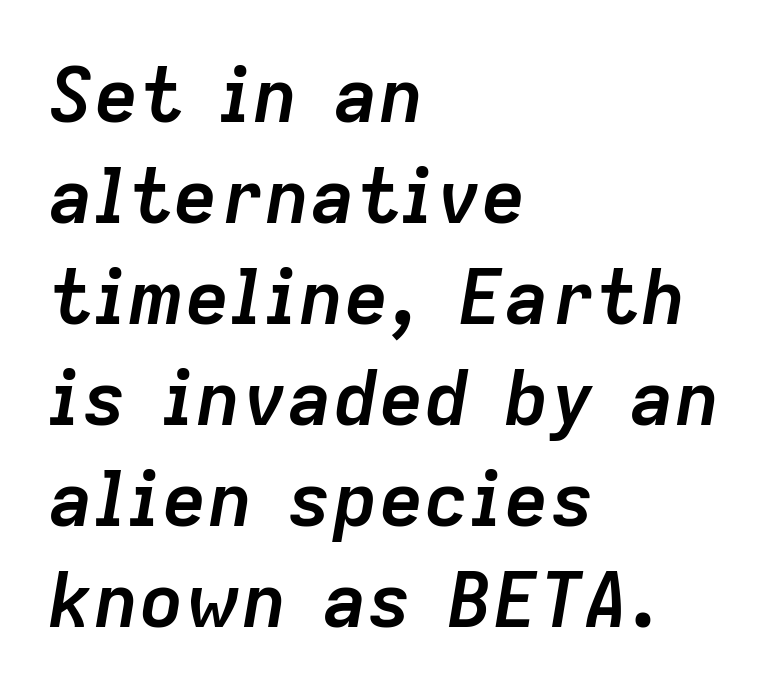
The image shows 76 px semibold type, italic (leaning right); set left-aligned, normal line spacing (1.33x), normal letter spacing, not underlined; low stroke contrast and a medium x-height.
